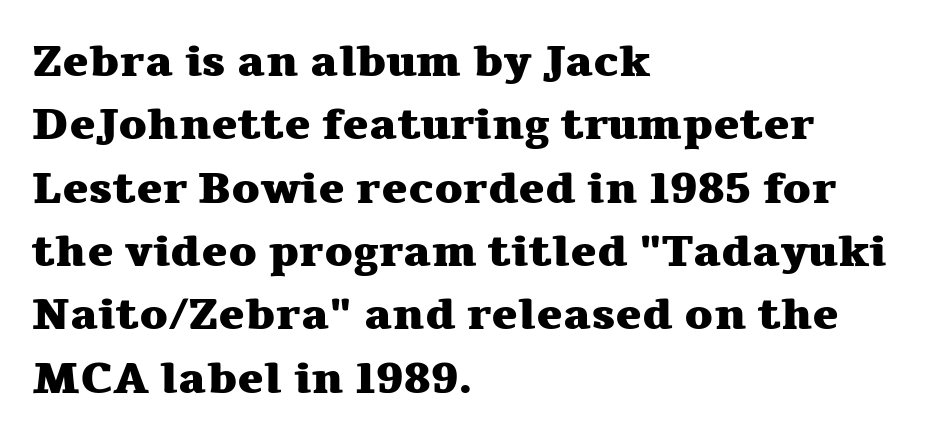
The image shows 44 px heavy, wide serif type, upright; set left-aligned, normal line spacing (1.44x), normal letter spacing, not underlined; medium stroke contrast and a medium x-height.
